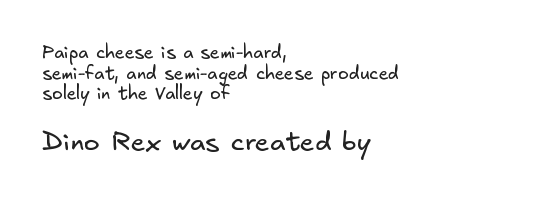
The image shows 27 px text type; set left-aligned, tight line spacing (1.15x), normal letter spacing, not underlined; the second (bottom) block is 1.5x larger.
